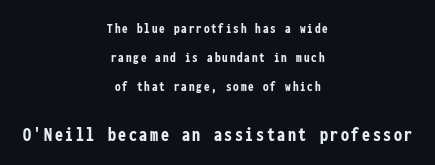
{"italic": "no", "bold": "yes", "underline": "no", "align": "center", "line_spacing": "loose", "line_spacing_ratio": 2.06, "larger_block": "second", "size_ratio": 1.43, "glyph_px": 20}
